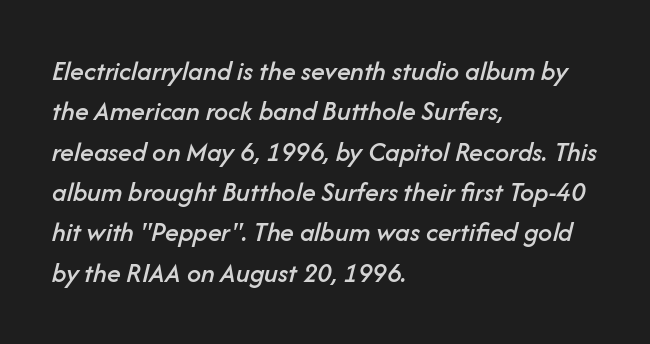
Q: Is the text italic (slanted)? A: Yes, it leans right by about 14 degrees.
Q: Is the text underlined? A: No.
Q: How is the paragraph aligned? A: Left-aligned.
Q: Is the spacing between letters normal or unusually wide? A: Normal.
Q: Is the spacing between lines tight, normal or loose? A: Normal.
Q: Width (condensed, normal, or wide)? A: Normal.
Q: Stroke contrast? A: Low.
Q: x-height? A: Medium.
Q: Monospaced? A: No.
